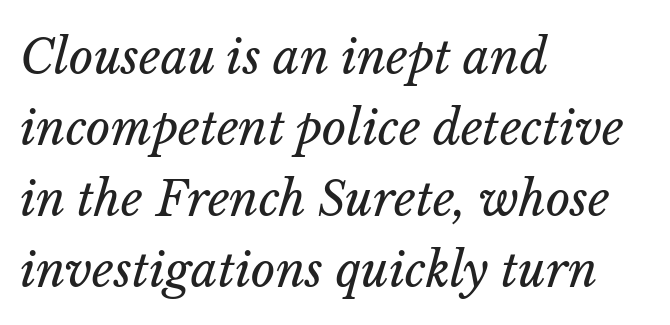
{"italic": "yes", "lean": "right", "slant_degrees": 14, "bold": "no", "weight": "regular", "width": "normal", "stroke_contrast": "low", "x_height": "medium", "monospaced": "no", "underline": "no", "align": "left", "line_spacing": "normal", "line_spacing_ratio": 1.51, "letter_spacing": "normal", "letter_spacing_em": 0.0, "glyph_px": 47}
